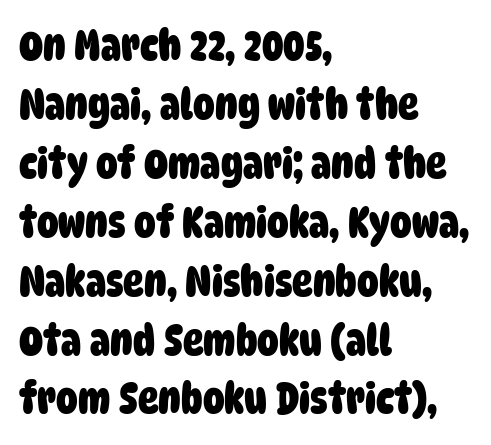
Q: Is the text bold? A: Yes.
Q: Is the typeface a serif or a sans-serif typeface? A: Sans-serif.
Q: Is the text underlined? A: No.
Q: How is the paragraph aligned? A: Left-aligned.
Q: Is the spacing between letters normal or unusually wide? A: Normal.
Q: Is the spacing between lines tight, normal or loose? A: Normal.
Q: Width (condensed, normal, or wide)? A: Condensed.
Q: Stroke contrast? A: Low.
Q: x-height? A: Large.
Q: Monospaced? A: No.
